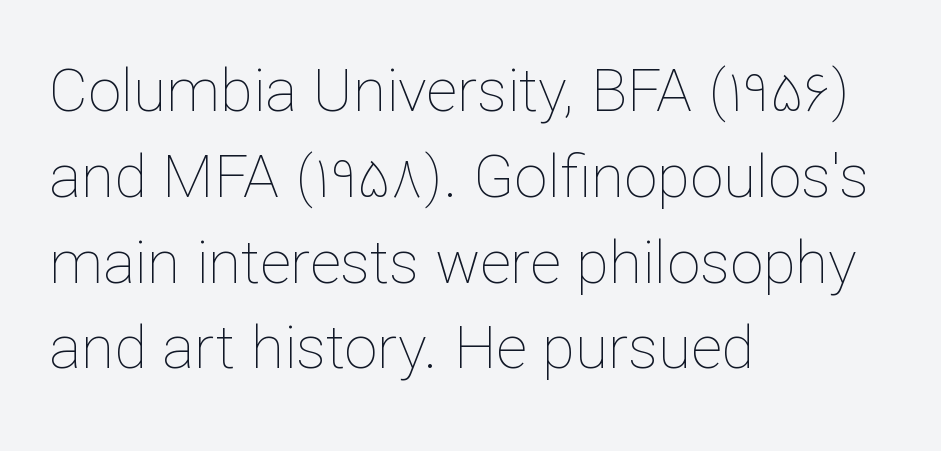
The image shows 60 px thin type, upright; set left-aligned, normal line spacing (1.43x), normal letter spacing, not underlined; low stroke contrast and a medium x-height.
